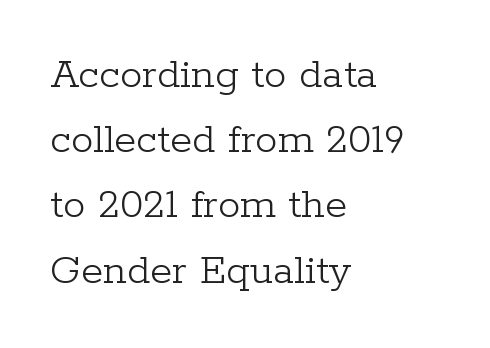
The image shows 45 px light serif type, upright; set left-aligned, normal line spacing (1.45x), normal letter spacing, not underlined; low stroke contrast and a medium x-height.
